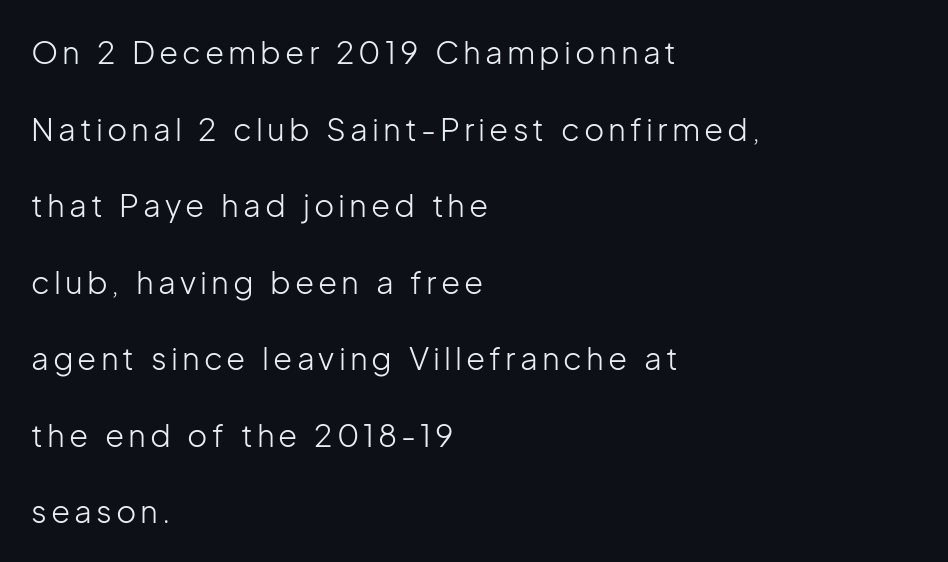
The image shows 31 px light sans-serif type, upright; set left-aligned, loose line spacing (2.47x), not underlined; low stroke contrast and a medium x-height.
